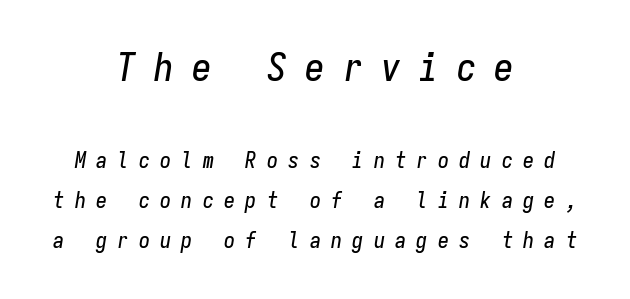
Layout note: lines centered. Slanted lettering throughout. Here the designer chose a console-style face with uniform glyph widths. Visually, the top section dominates because its glyphs are scaled up. A typesetter would call this heavily tracked-out type. Plain, unruled lines of type.
